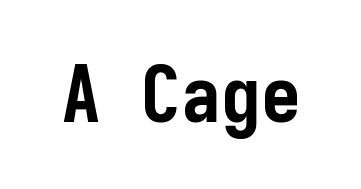
{"serif": "no", "italic": "no", "bold": "yes", "weight": "semibold", "width": "condensed", "stroke_contrast": "low", "x_height": "medium", "monospaced": "yes", "underline": "no", "letter_spacing": "normal", "letter_spacing_em": 0.0, "glyph_px": 80}
